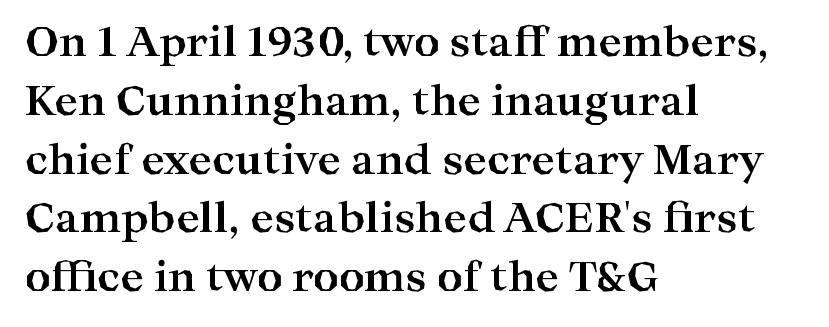
This rendering features lettering with no underline. Regarding leading, the lines here are spaced in the standard way. The font is running at its bold setting. Spacing verdict: proportional, widths tailored to each character.
